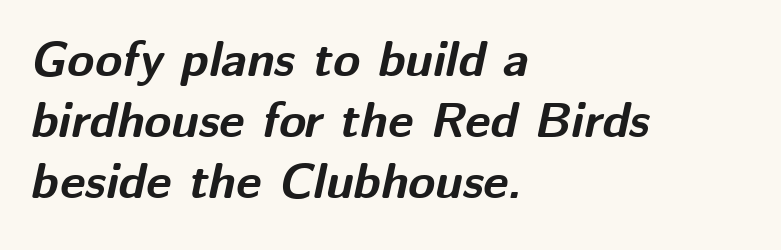
{"italic": "yes", "lean": "right", "slant_degrees": 12, "bold": "yes", "weight": "bold", "width": "normal", "stroke_contrast": "medium", "x_height": "medium", "monospaced": "no", "underline": "no", "align": "left", "line_spacing_ratio": 1.24, "letter_spacing": "normal", "letter_spacing_em": 0.0, "glyph_px": 49}
